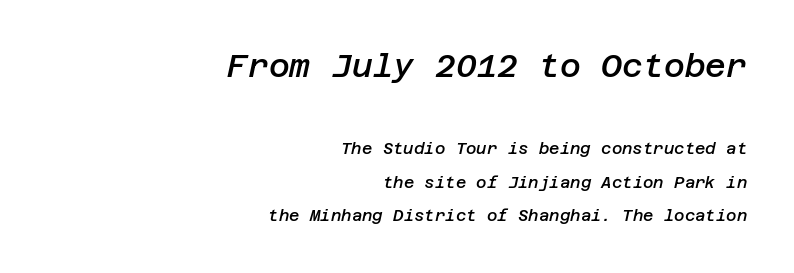
The foot of each line stays bare and open. The rendering uses a semibold face; strokes are thickened but not to full bold. Horizontal bands of white between lines are thick stripes. The glyphs look as if they've been sheared to an angle. The lines in this sample share a right terminus and differ only in where they begin. The upper block of text is set noticeably larger than the block beneath it.
